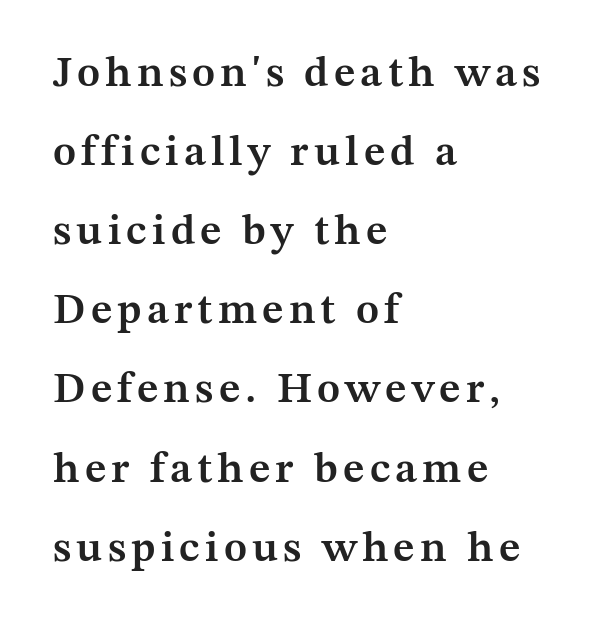
Q: Is the text bold? A: Semi-bold.
Q: Is the text italic (slanted)? A: No, it is upright.
Q: Is the typeface a serif or a sans-serif typeface? A: Serif.
Q: Is the text underlined? A: No.
Q: How is the paragraph aligned? A: Left-aligned.
Q: Width (condensed, normal, or wide)? A: Normal.
Q: Stroke contrast? A: Medium.
Q: x-height? A: Medium.
Q: Monospaced? A: No.
